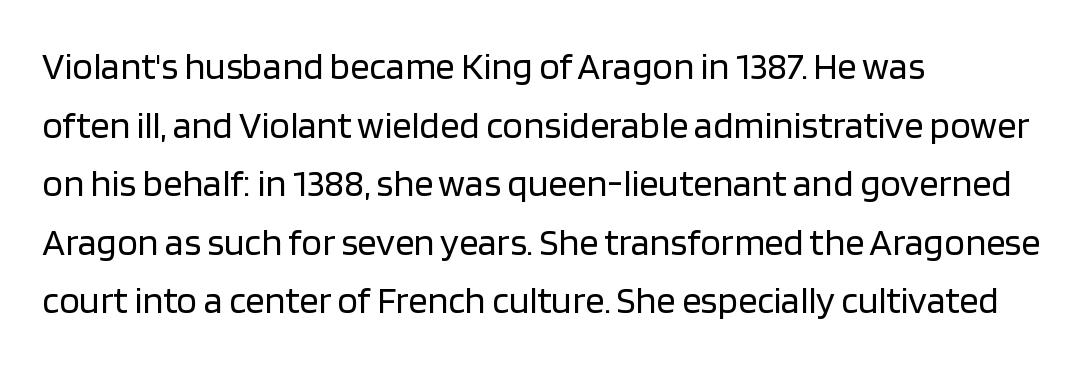
{"serif": "no", "italic": "no", "bold": "no", "weight": "regular", "width": "normal", "stroke_contrast": "low", "x_height": "large", "monospaced": "no", "underline": "no", "align": "left", "line_spacing": "normal", "line_spacing_ratio": 1.54, "letter_spacing": "normal", "letter_spacing_em": 0.0, "glyph_px": 38}
